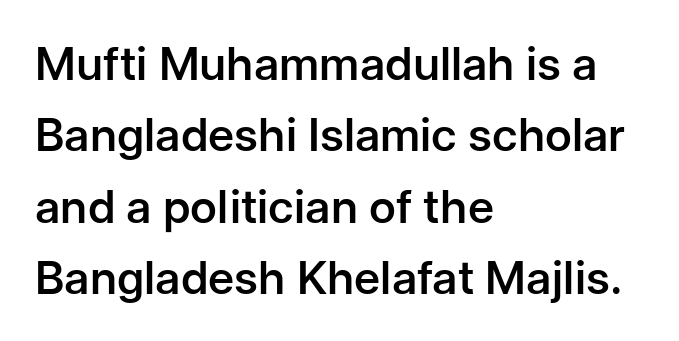
{"serif": "no", "italic": "no", "bold": "semi", "weight": "semibold", "width": "normal", "stroke_contrast": "low", "x_height": "medium", "monospaced": "no", "underline": "no", "align": "left", "line_spacing": "normal", "line_spacing_ratio": 1.55, "letter_spacing": "normal", "letter_spacing_em": 0.0, "glyph_px": 46}
